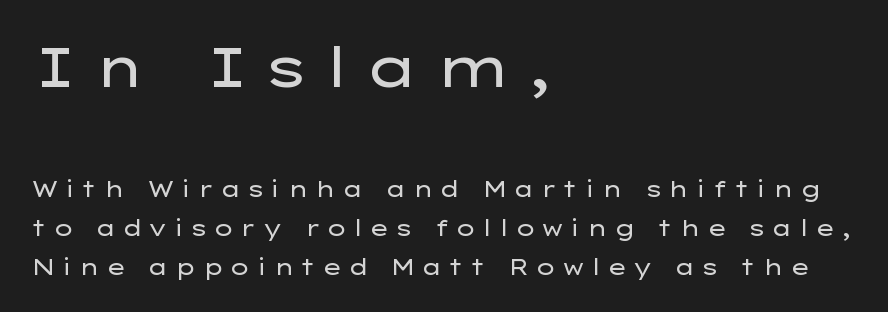
Q: Is the text bold? A: No.
Q: Is the text italic (slanted)? A: No, it is upright.
Q: Is the typeface a serif or a sans-serif typeface? A: Sans-serif.
Q: Is the text underlined? A: No.
Q: How is the paragraph aligned? A: Left-aligned.
Q: Is the spacing between letters normal or unusually wide? A: Unusually wide.
Q: Which block of text is set in a larger size, the first (top) or the second (bottom)? A: The first (top) one.
Q: Width (condensed, normal, or wide)? A: Wide.
Q: Stroke contrast? A: Low.
Q: x-height? A: Medium.
Q: Monospaced? A: No.
